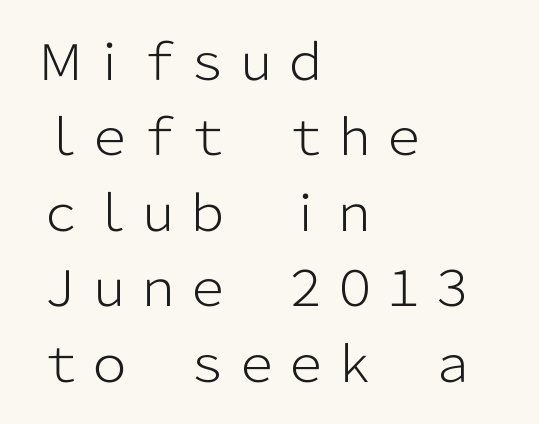
{"serif": "no", "italic": "no", "bold": "no", "weight": "light", "width": "normal", "stroke_contrast": "low", "x_height": "medium", "monospaced": "no", "underline": "no", "align": "left", "line_spacing": "normal", "line_spacing_ratio": 1.54, "letter_spacing": "normal", "letter_spacing_em": 0.0, "glyph_px": 49}
